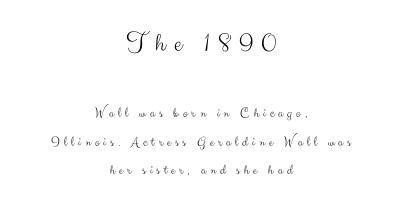
The image shows 28 px light sans-serif type; set centered, loose line spacing (2.03x), unusually wide letter spacing (+0.29 em), not underlined; the first (top) block is 2.0x larger; medium stroke contrast and a small x-height.
